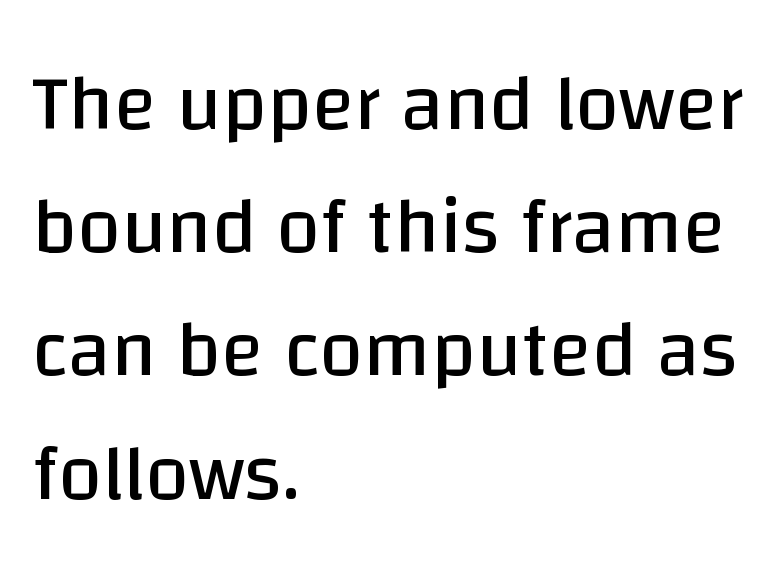
The rag falls on the right side of this text block. Does the lettering tilt? It doesn't — this is upright. Is the letter spacing exaggerated? No — it looks like the ordinary default. The letterforms sit at book weight or below.
